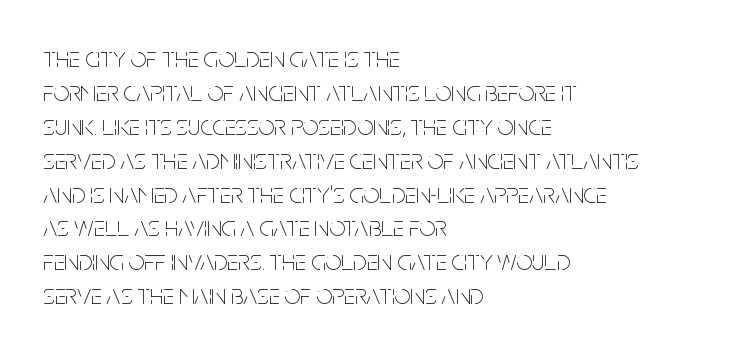
{"serif": "no", "italic": "no", "bold": "no", "weight": "thin", "width": "condensed", "stroke_contrast": "low", "x_height": "large", "monospaced": "no", "underline": "no", "align": "left", "line_spacing_ratio": 1.21, "letter_spacing": "normal", "letter_spacing_em": 0.0, "glyph_px": 28}
